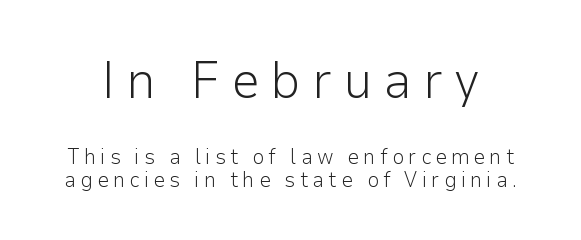
Proportional: the letters do not fall into vertical columns. The space between consecutive lines is stingy. This reads as an unemphasized weight, regular at the heaviest. Clear beneath every line of the passage. Nope, not italic — everything's standing straight.
